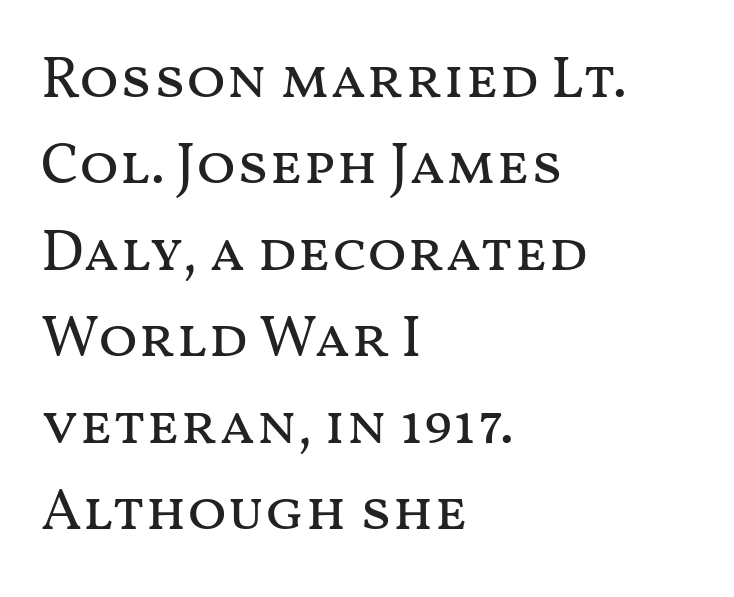
{"italic": "no", "bold": "no", "weight": "regular", "width": "wide", "stroke_contrast": "medium", "x_height": "medium", "monospaced": "no", "underline": "no", "align": "left", "line_spacing": "normal", "line_spacing_ratio": 1.49, "letter_spacing": "normal", "letter_spacing_em": 0.0, "glyph_px": 58}
